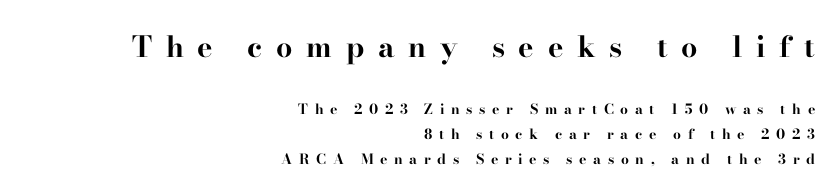
The image shows 29 px bold, wide serif type, upright; set right-aligned, line spacing 1.76x, unusually wide letter spacing (+0.47 em), not underlined; the first (top) block is 2.07x larger; high stroke contrast and a small x-height.
